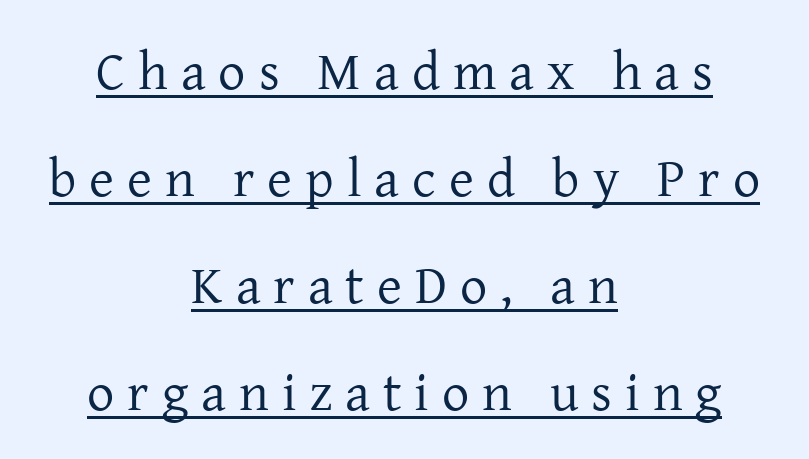
These glyphs show unthickened strokes, regular width or finer. Is the letter spacing exaggerated? Yes — the characters are pushed far apart. Font category for this specimen: serif. Posture: upright roman. Teacher's note: observe the equal gaps on both sides — that is centered alignment. The leading is generous, giving the passage an open texture.
